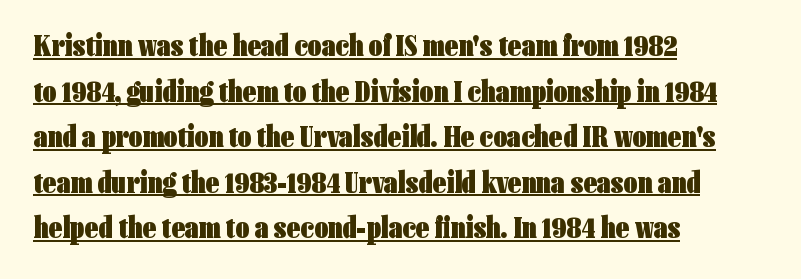
Each letter's strokes conclude bluntly, with no projecting serifs. A student would call this left alignment; a typographer would say flush left, rag right. In terms of posture, this sample is upright. These lines keep a tight, regular rhythm from letter to letter. The rendering uses a bold face; every stroke is thick and dark.
